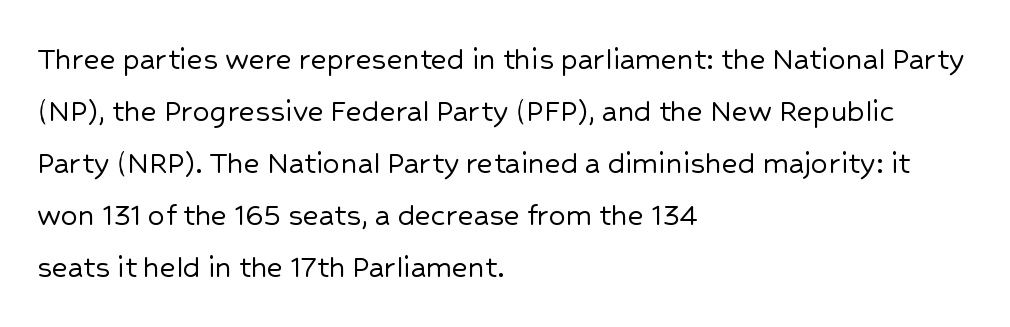
The image shows 34 px sans-serif type, upright; set left-aligned, normal line spacing (1.53x), normal letter spacing, not underlined; low stroke contrast and a medium x-height.
